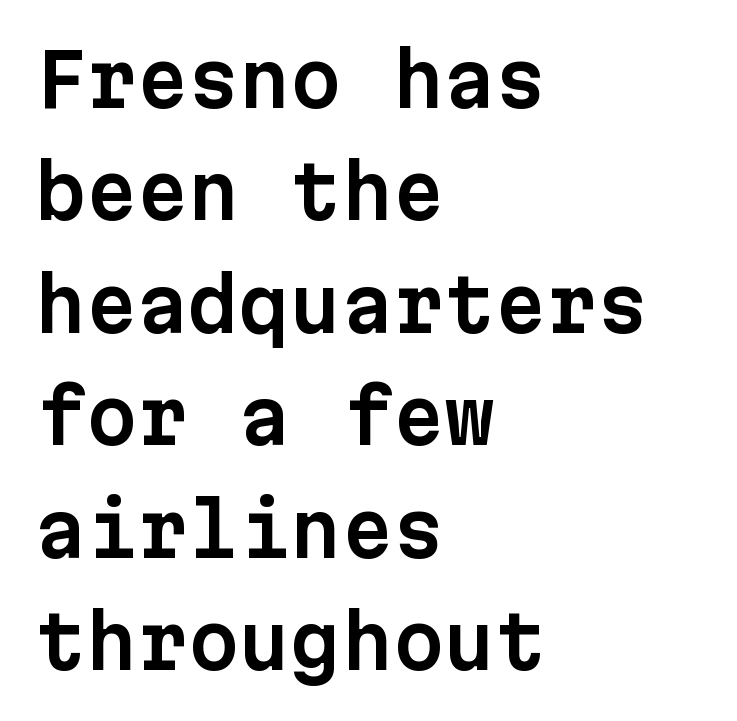
Q: Is the text italic (slanted)? A: No, it is upright.
Q: Is the typeface a serif or a sans-serif typeface? A: Sans-serif.
Q: Is the text underlined? A: No.
Q: How is the paragraph aligned? A: Left-aligned.
Q: Is the spacing between letters normal or unusually wide? A: Normal.
Q: Is the spacing between lines tight, normal or loose? A: Normal.
Q: Width (condensed, normal, or wide)? A: Normal.
Q: Stroke contrast? A: Low.
Q: x-height? A: Medium.
Q: Monospaced? A: Yes.
